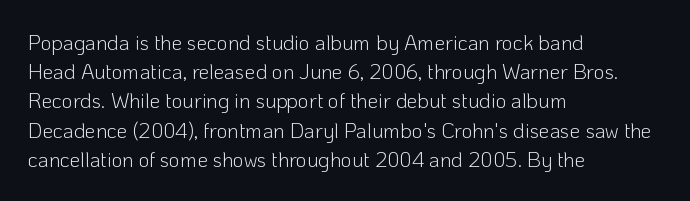
{"italic": "no", "bold": "no", "underline": "no", "align": "left", "line_spacing": "normal", "line_spacing_ratio": 1.39, "letter_spacing": "normal", "letter_spacing_em": 0.0, "glyph_px": 21}
